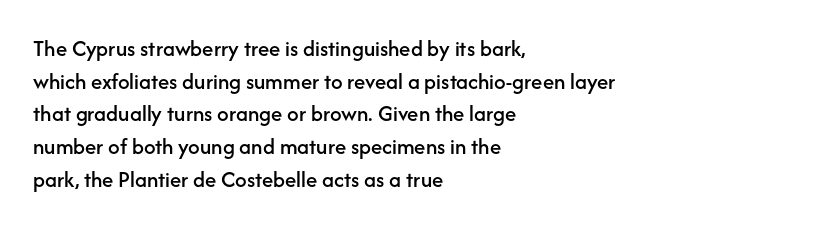
The image shows 23 px text type, upright; set left-aligned, normal line spacing (1.42x), normal letter spacing, not underlined.
